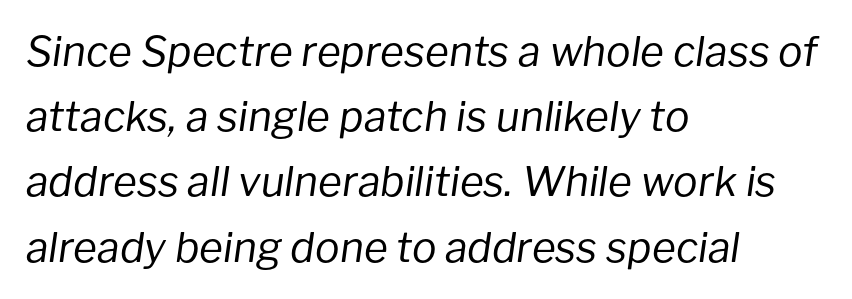
{"italic": "yes", "lean": "right", "slant_degrees": 8, "bold": "no", "weight": "regular", "width": "normal", "stroke_contrast": "low", "x_height": "medium", "monospaced": "no", "underline": "no", "align": "left", "line_spacing": "normal", "line_spacing_ratio": 1.59, "letter_spacing": "normal", "letter_spacing_em": 0.0, "glyph_px": 41}
